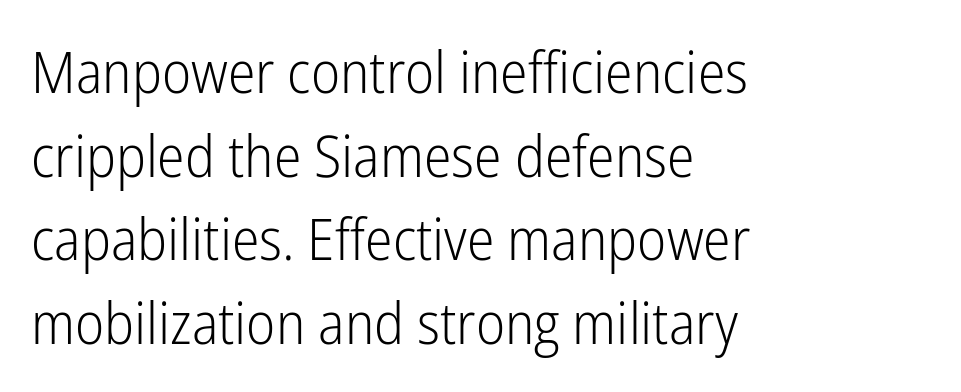
The image shows 58 px light, condensed sans-serif type, upright; set left-aligned, normal line spacing (1.44x), normal letter spacing, not underlined; low stroke contrast and a medium x-height.
